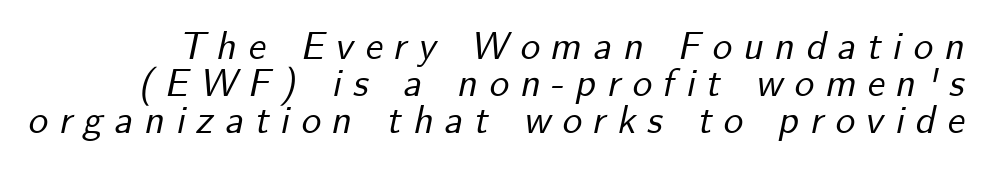
The vertical gap from one line to the next is small. The space beneath each line is pristine and unruled. Is this a fixed-width face? No — the glyphs have proportional, varying widths. Words appear elongated and porous because spacing is wide.
